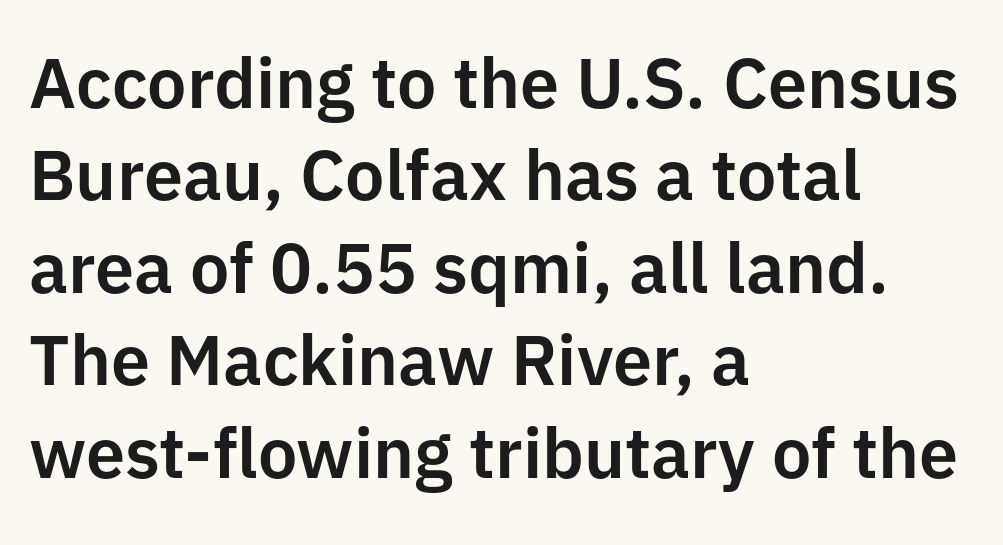
The image shows 70 px sans-serif type, upright; set left-aligned, normal line spacing (1.32x), normal letter spacing, not underlined; low stroke contrast and a medium x-height.
